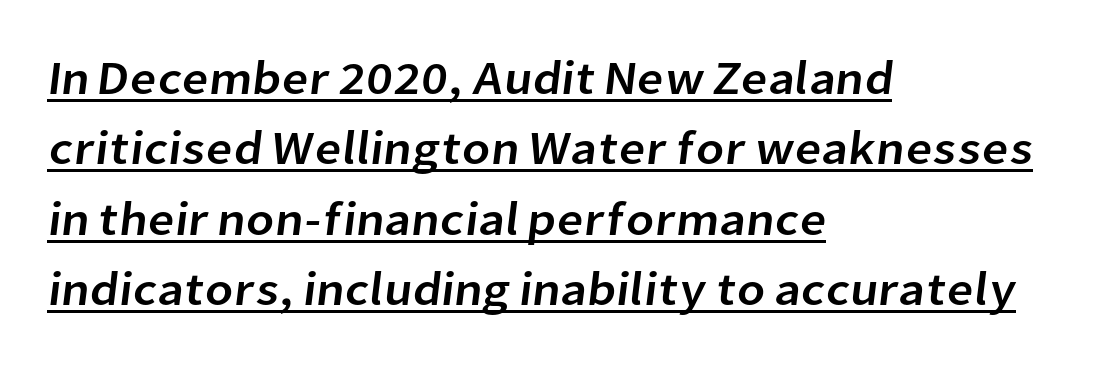
{"serif": "no", "width": "normal", "stroke_contrast": "low", "x_height": "medium", "monospaced": "no", "underline": "yes", "align": "left", "line_spacing": "normal", "line_spacing_ratio": 1.5, "letter_spacing": "normal", "letter_spacing_em": 0.0, "glyph_px": 47}
